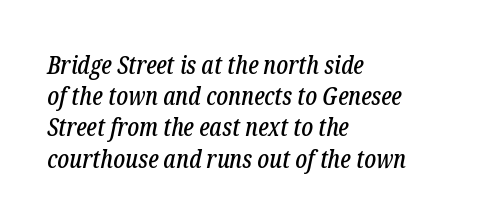
The image shows 25 px text type, italic (leaning right); set left-aligned, normal line spacing (1.25x), normal letter spacing, not underlined.
